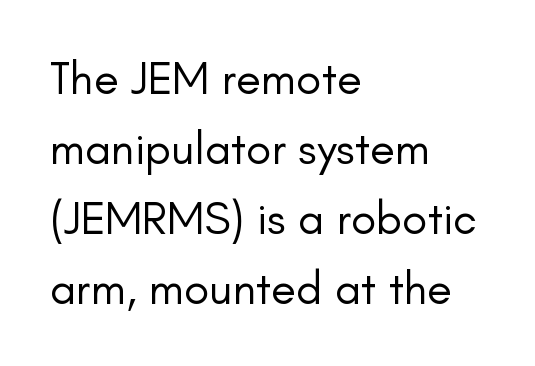
Q: Is the text bold? A: No.
Q: Is the text italic (slanted)? A: No, it is upright.
Q: Is the typeface a serif or a sans-serif typeface? A: Sans-serif.
Q: Is the text underlined? A: No.
Q: How is the paragraph aligned? A: Left-aligned.
Q: Is the spacing between letters normal or unusually wide? A: Normal.
Q: Is the spacing between lines tight, normal or loose? A: Normal.
Q: Width (condensed, normal, or wide)? A: Normal.
Q: Stroke contrast? A: Low.
Q: x-height? A: Small.
Q: Monospaced? A: No.
